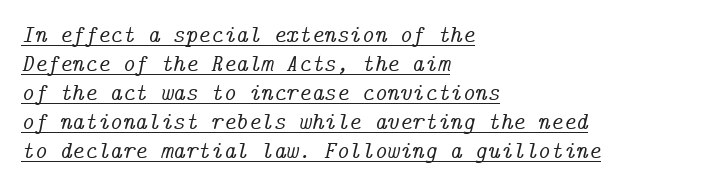
The image shows 24 px text type, italic (leaning right); set left-aligned, line spacing 1.21x, normal letter spacing, underlined.
